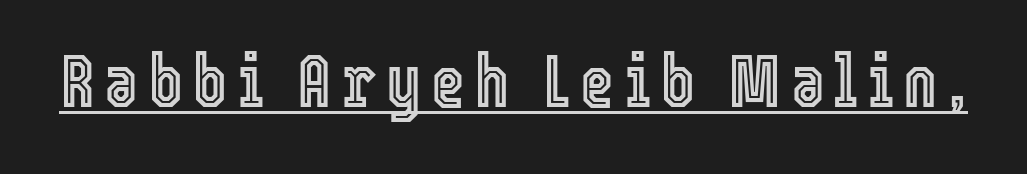
The passage shown is underscored from start to finish. The lettering holds an erect, upright posture throughout. Do the characters align in a grid? No, the font is proportional.
